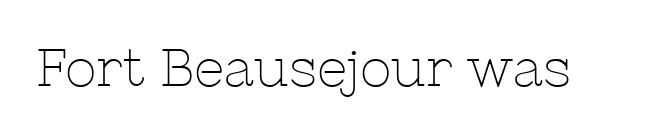
The text was rendered using a seriffed face with decorative stroke endings. No letter is thick-stroked: the sample isn't bold. Each letter keeps its own natural width here, so spacing adapts to shape. Descenders hang freely into open space.
